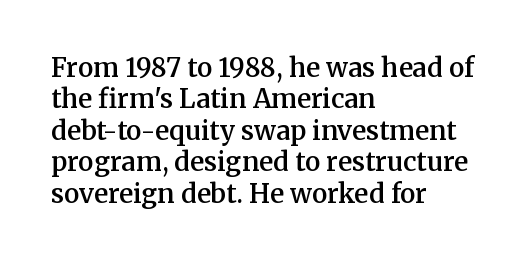
Q: Is the text bold? A: Semi-bold.
Q: Is the text italic (slanted)? A: No, it is upright.
Q: Is the text underlined? A: No.
Q: How is the paragraph aligned? A: Left-aligned.
Q: Is the spacing between letters normal or unusually wide? A: Normal.
